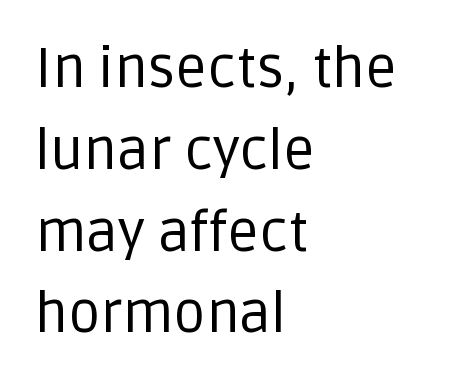
{"serif": "no", "italic": "no", "bold": "no", "weight": "regular", "width": "normal", "stroke_contrast": "low", "x_height": "large", "monospaced": "no", "underline": "no", "align": "left", "line_spacing": "normal", "line_spacing_ratio": 1.46, "letter_spacing": "normal", "letter_spacing_em": 0.0, "glyph_px": 56}
